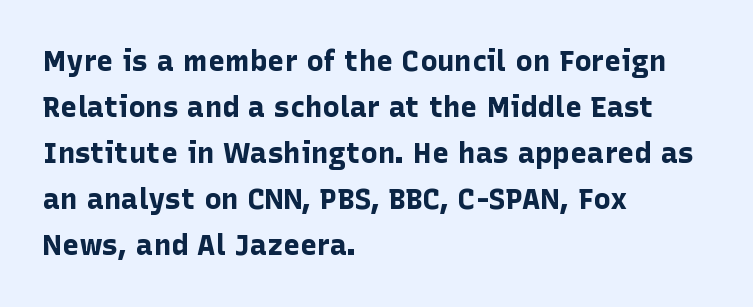
{"serif": "no", "italic": "no", "bold": "yes", "weight": "bold", "width": "normal", "stroke_contrast": "low", "x_height": "medium", "monospaced": "no", "underline": "no", "align": "left", "line_spacing": "normal", "line_spacing_ratio": 1.59, "letter_spacing": "normal", "letter_spacing_em": 0.0, "glyph_px": 29}
